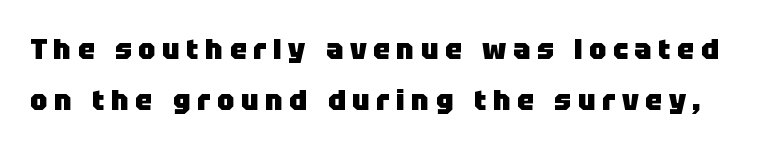
On the weight axis this lands at bold, roughly 700. What kind of face is this? One without serifs — a sans. The passage shown has open, widely tracked lettering throughout. A roman cut, with each character standing at attention. Descenders are the only things crossing below the line. Do the characters align in a grid? No, the font is proportional.
